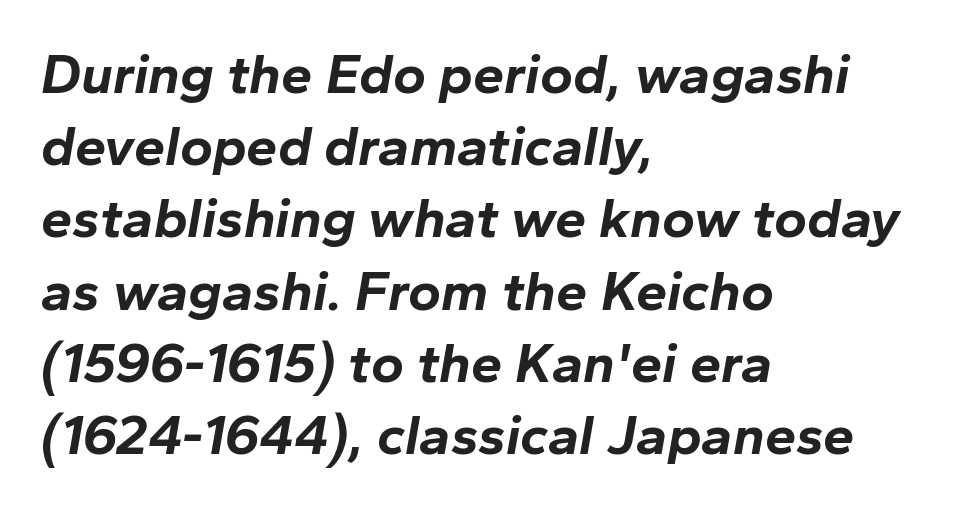
{"italic": "yes", "lean": "right", "slant_degrees": 10, "bold": "yes", "weight": "bold", "width": "normal", "stroke_contrast": "low", "x_height": "medium", "monospaced": "no", "underline": "no", "align": "left", "line_spacing": "normal", "line_spacing_ratio": 1.29, "letter_spacing": "normal", "letter_spacing_em": 0.0, "glyph_px": 56}
